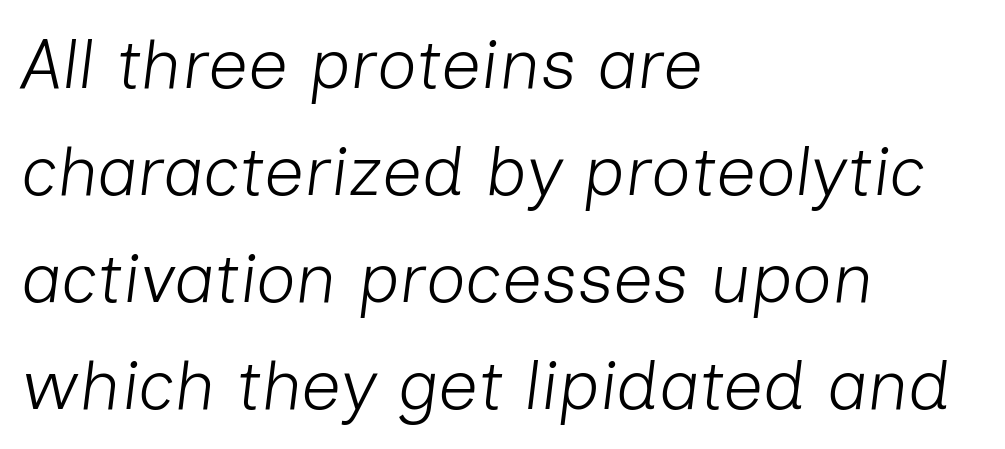
{"italic": "yes", "lean": "right", "slant_degrees": 7, "bold": "no", "weight": "light", "width": "normal", "stroke_contrast": "low", "x_height": "medium", "monospaced": "no", "underline": "no", "align": "left", "line_spacing": "normal", "line_spacing_ratio": 1.53, "letter_spacing": "normal", "letter_spacing_em": 0.0, "glyph_px": 70}
